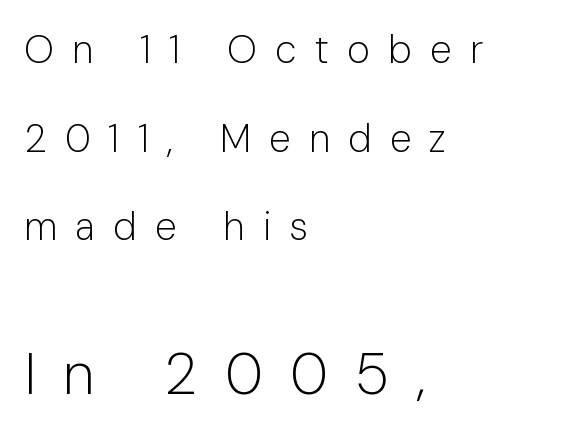
Caption: face not bold, strokes unweighted. The leading is generous, giving the passage an open texture. This rendering widens character spacing well past its baseline value. The zone under the glyphs is completely vacant. Grotesque or geometric, the face here clearly has no serifs.
